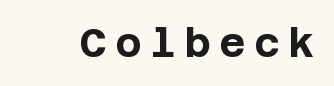
The image shows 40 px bold sans-serif type, upright; set unusually wide letter spacing (+0.22 em), not underlined; low stroke contrast and a large x-height.
